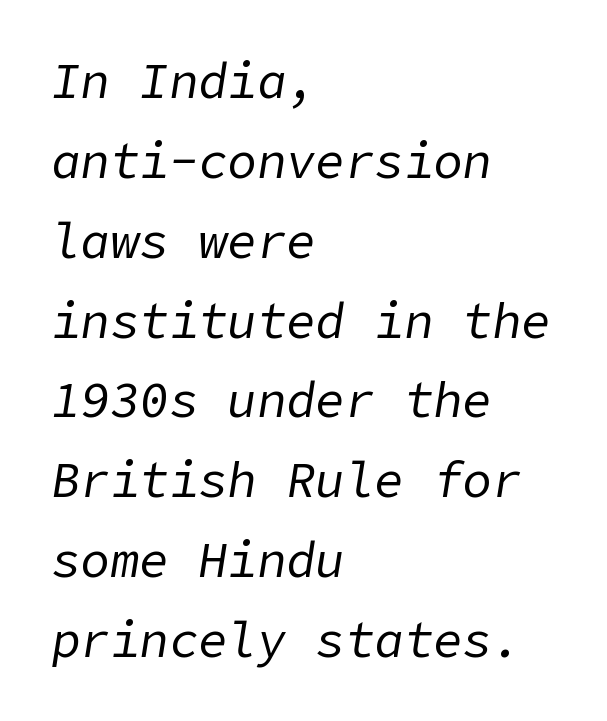
{"italic": "yes", "lean": "right", "slant_degrees": 9, "bold": "no", "weight": "regular", "width": "normal", "stroke_contrast": "low", "x_height": "medium", "underline": "no", "align": "left", "line_spacing": "normal", "line_spacing_ratio": 1.63, "letter_spacing": "normal", "letter_spacing_em": 0.0, "glyph_px": 49}
